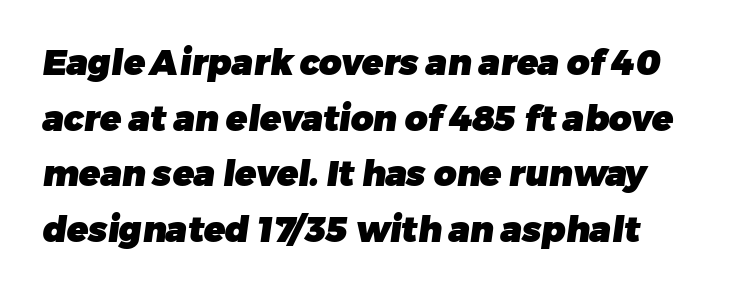
{"serif": "no", "bold": "yes", "weight": "heavy", "width": "normal", "stroke_contrast": "low", "x_height": "medium", "monospaced": "no", "underline": "no", "align": "left", "line_spacing": "normal", "line_spacing_ratio": 1.59, "letter_spacing": "normal", "letter_spacing_em": 0.0, "glyph_px": 35}
